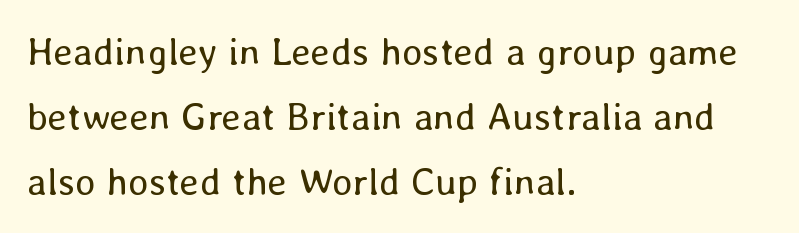
Q: Is the text bold? A: No.
Q: Is the text italic (slanted)? A: No, it is upright.
Q: Is the text underlined? A: No.
Q: How is the paragraph aligned? A: Left-aligned.
Q: Is the spacing between letters normal or unusually wide? A: Normal.
Q: Is the spacing between lines tight, normal or loose? A: Normal.
Q: Width (condensed, normal, or wide)? A: Normal.
Q: Stroke contrast? A: Low.
Q: x-height? A: Medium.
Q: Monospaced? A: No.
